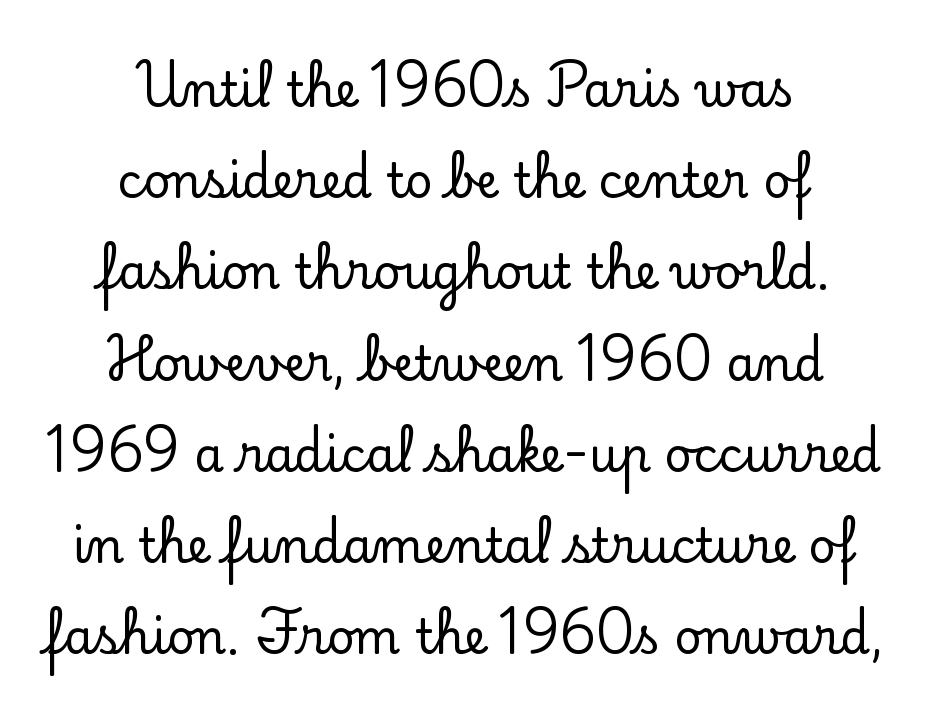
Q: Is the text italic (slanted)? A: No, it is upright.
Q: Is the typeface a serif or a sans-serif typeface? A: Serif.
Q: Is the text underlined? A: No.
Q: How is the paragraph aligned? A: Centered.
Q: Is the spacing between letters normal or unusually wide? A: Normal.
Q: Is the spacing between lines tight, normal or loose? A: Loose.
Q: Width (condensed, normal, or wide)? A: Normal.
Q: Stroke contrast? A: Low.
Q: x-height? A: Small.
Q: Monospaced? A: No.
